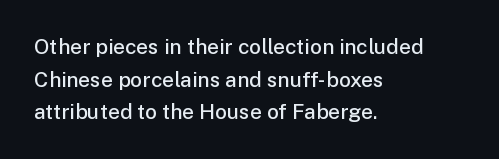
Q: Is the text bold? A: Semi-bold.
Q: Is the text italic (slanted)? A: No, it is upright.
Q: Is the text underlined? A: No.
Q: How is the paragraph aligned? A: Left-aligned.
Q: Is the spacing between letters normal or unusually wide? A: Normal.
Q: Is the spacing between lines tight, normal or loose? A: Normal.
